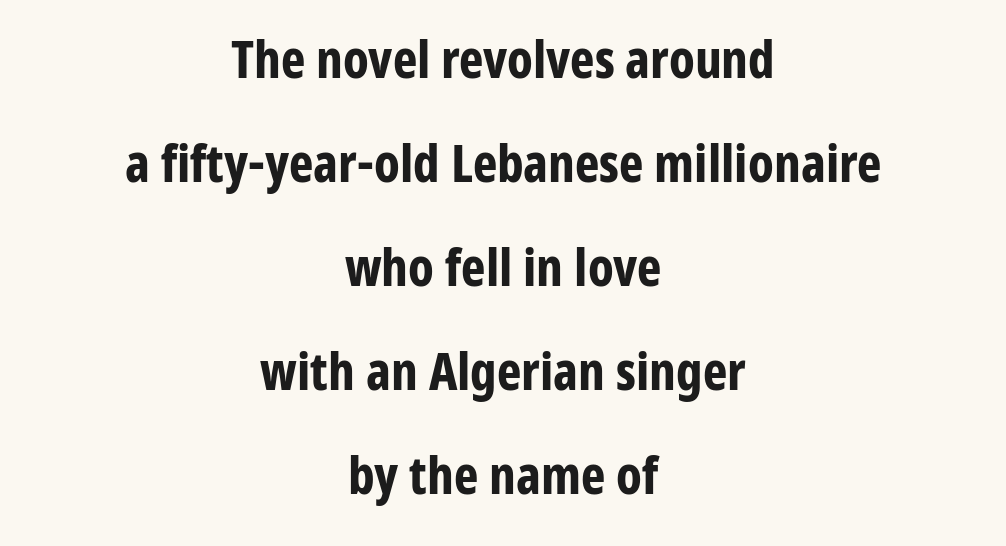
Alignment: centered. Students, observe: this is what heavily led, spacious text looks like. Strokes here are thick enough to call this a true bold. Nothing sits at the stroke ends, so this counts as sans-serif.
